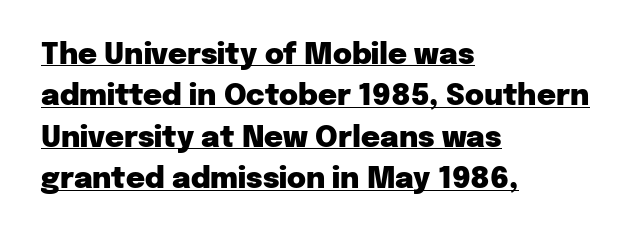
You could call the tracking neutral — neither tight nor loose. You could not count columns in this text — the font is proportionally spaced. The glyphs have the mass of a bold cut. The lettering stays uniformly vertical, giving the passage a roman look.
